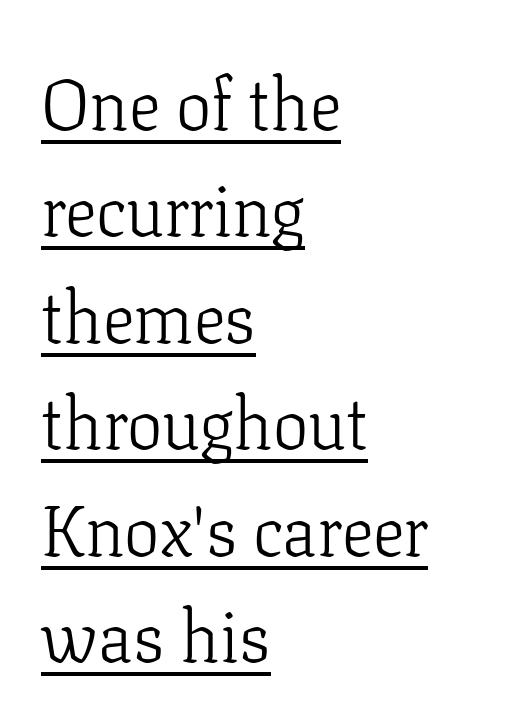
Q: Is the text bold? A: No.
Q: Is the text italic (slanted)? A: No, it is upright.
Q: Is the typeface a serif or a sans-serif typeface? A: Serif.
Q: Is the text underlined? A: Yes.
Q: How is the paragraph aligned? A: Left-aligned.
Q: Is the spacing between letters normal or unusually wide? A: Normal.
Q: Is the spacing between lines tight, normal or loose? A: Normal.
Q: Width (condensed, normal, or wide)? A: Normal.
Q: Stroke contrast? A: Low.
Q: x-height? A: Medium.
Q: Monospaced? A: No.
